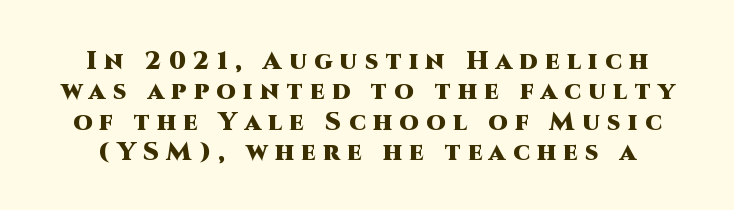
Q: Is the text bold? A: Yes.
Q: Is the text italic (slanted)? A: No, it is upright.
Q: Is the text underlined? A: No.
Q: Is the spacing between letters normal or unusually wide? A: Unusually wide.
